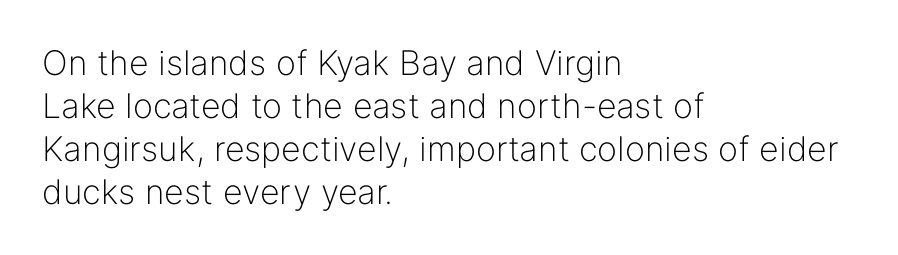
The image shows 34 px light sans-serif type, upright; set left-aligned, normal line spacing (1.26x), normal letter spacing, not underlined; low stroke contrast and a medium x-height.
